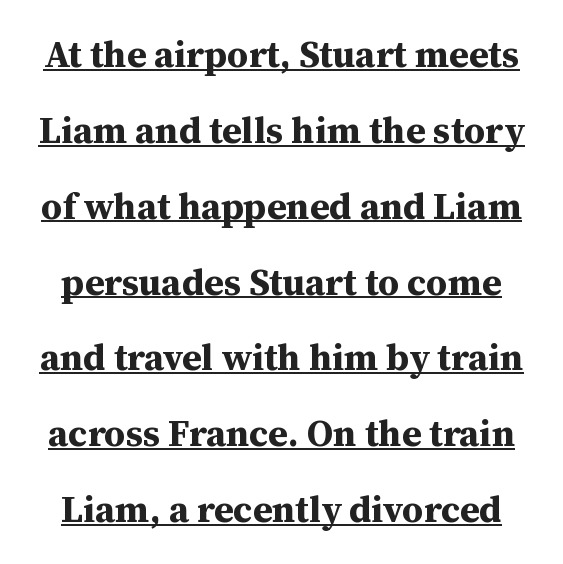
{"serif": "yes", "italic": "no", "bold": "yes", "weight": "bold", "width": "normal", "stroke_contrast": "medium", "x_height": "medium", "monospaced": "no", "underline": "yes", "line_spacing": "loose", "line_spacing_ratio": 2.05, "letter_spacing": "normal", "letter_spacing_em": 0.0, "glyph_px": 37}
